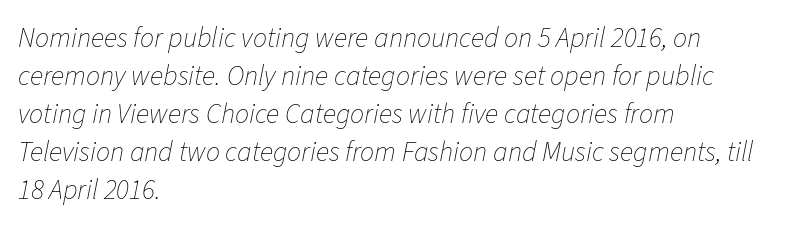
Letters rest on an invisible, unmarked baseline. The letters look calm and open, with moderate or lighter stems. The passage shown is typed in a proportional face where columns would drift. The whole block is typeset with a tilt.
